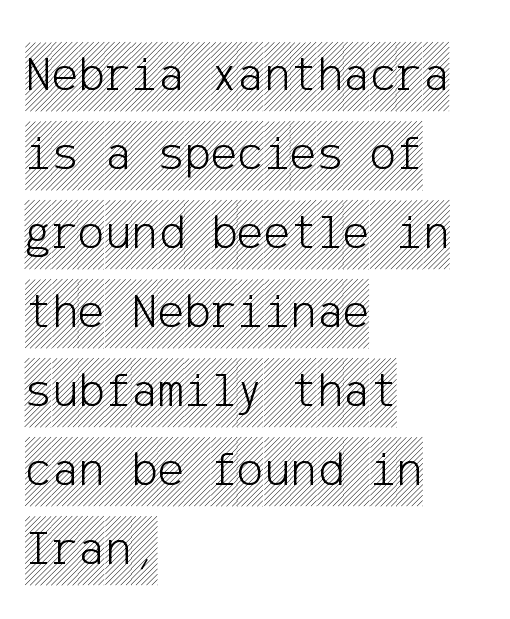
Q: Is the text italic (slanted)? A: No, it is upright.
Q: Is the text underlined? A: No.
Q: How is the paragraph aligned? A: Left-aligned.
Q: Is the spacing between letters normal or unusually wide? A: Normal.
Q: Is the spacing between lines tight, normal or loose? A: Normal.
Q: Width (condensed, normal, or wide)? A: Condensed.
Q: x-height? A: Large.
